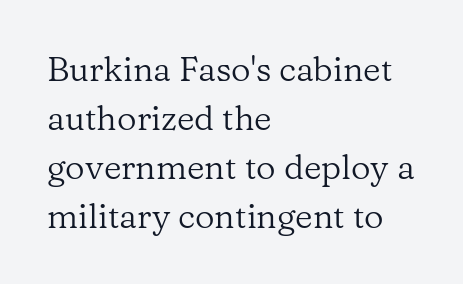
No letter is thick-stroked: the sample isn't bold. Plain, unruled lines of type. The lines sit at an ordinary, default distance from one another. Serif or sans? Serif — the stroke terminals have little feet.
